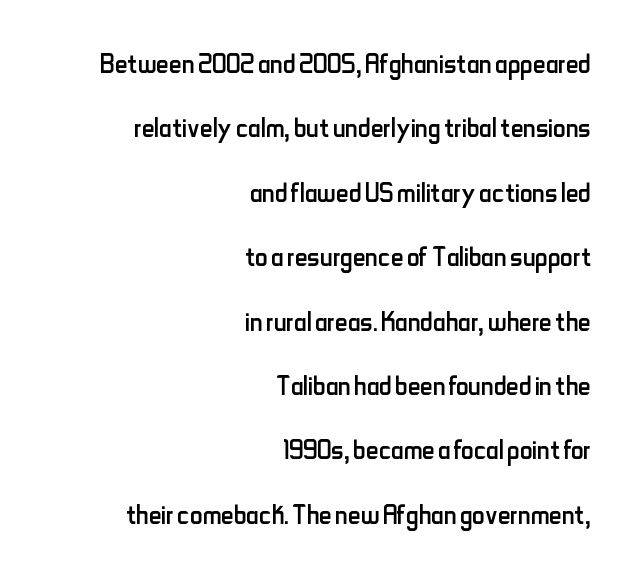
The image shows 35 px regular-weight, condensed sans-serif type, upright; set right-aligned, line spacing 1.84x, normal letter spacing, not underlined; low stroke contrast and a small x-height.
